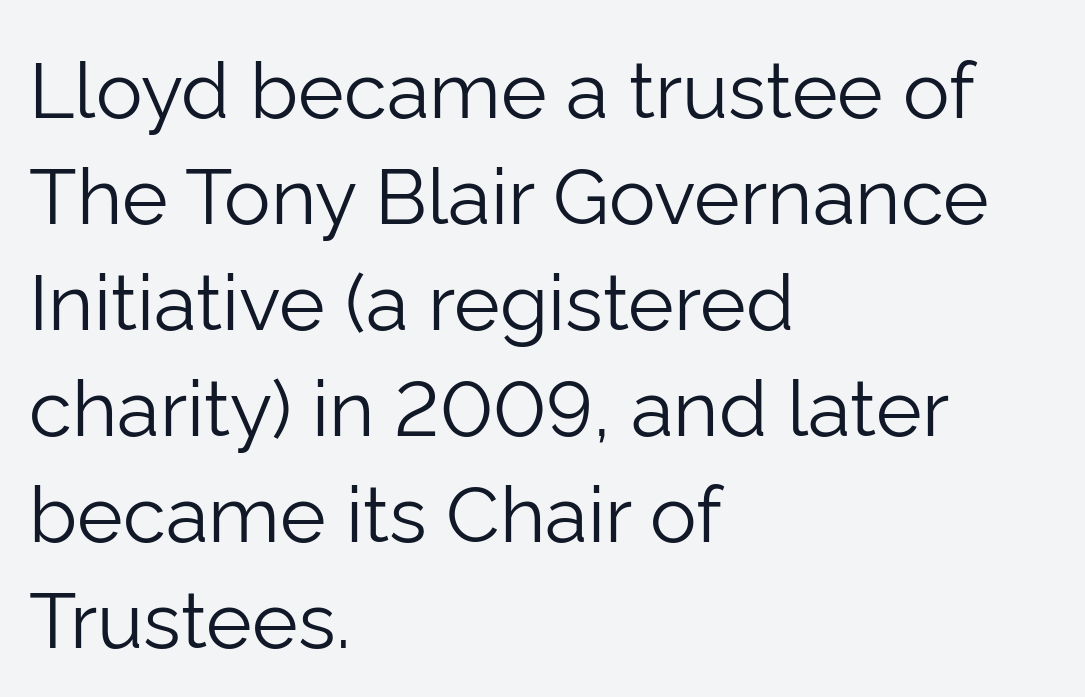
Q: Is the text bold? A: No.
Q: Is the text italic (slanted)? A: No, it is upright.
Q: Is the typeface a serif or a sans-serif typeface? A: Sans-serif.
Q: Is the text underlined? A: No.
Q: How is the paragraph aligned? A: Left-aligned.
Q: Is the spacing between letters normal or unusually wide? A: Normal.
Q: Is the spacing between lines tight, normal or loose? A: Normal.
Q: Width (condensed, normal, or wide)? A: Normal.
Q: Stroke contrast? A: Low.
Q: x-height? A: Medium.
Q: Monospaced? A: No.
